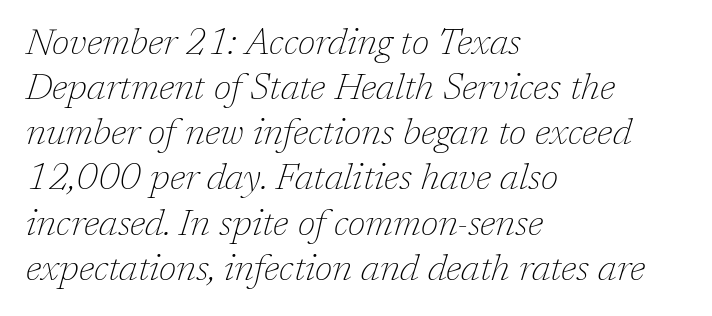
Note the varied advance widths — an 'i' is clearly narrower than an 'm'. The type is set solid horizontally, with unmodified tracking. Does the lettering tilt? It does — this is italic. Only glyphs here, with clear space below each row.
